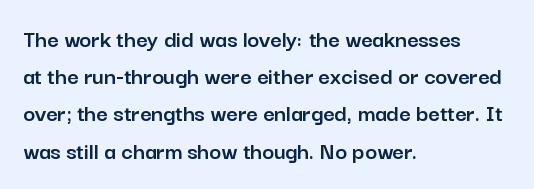
Designer's note — italics off, roman on. Compared with typical paragraphs, the rows here are spaced about the same. No word sits above an underline. Left-aligned paragraph, ragged on the right. This sample uses plain, unmodified letter spacing.
